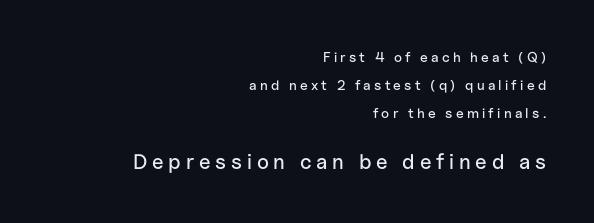
The image shows 21 px text type, upright; set right-aligned, loose line spacing (1.99x), unusually wide letter spacing (+0.23 em), not underlined; the second (bottom) block is 1.5x larger.
